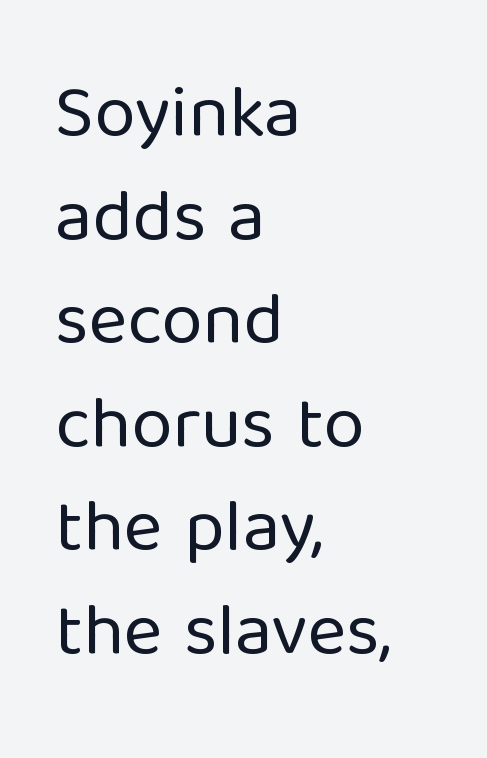
Italic? Not at all — the glyphs are vertical. The rendering anchors every line to the left-hand side. Letter spacing: default. Whoever set this chose a conventional vertical rhythm.
